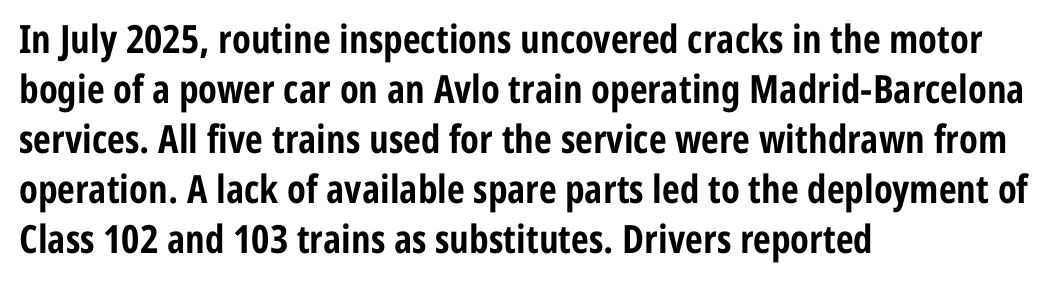
As a designer I'd log this as weight 700, bold. The horizontal fit of the characters is conventional and even. This sample keeps an unexceptional amount of space between lines. Type style note: lacks serifs. A roman cut, with each character standing at attention.
